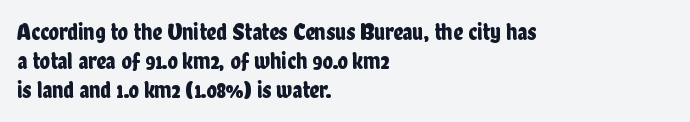
Q: Is the text italic (slanted)? A: No, it is upright.
Q: Is the text underlined? A: No.
Q: How is the paragraph aligned? A: Left-aligned.
Q: Is the spacing between letters normal or unusually wide? A: Normal.
